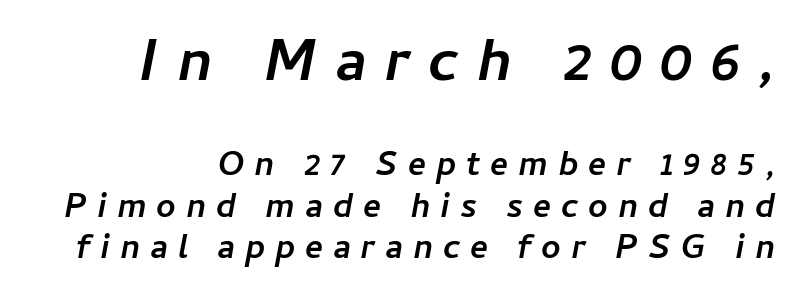
Q: Is the text bold? A: Yes.
Q: Is the text italic (slanted)? A: Yes, it leans right by about 11 degrees.
Q: Is the text underlined? A: No.
Q: How is the paragraph aligned? A: Right-aligned.
Q: Is the spacing between letters normal or unusually wide? A: Unusually wide.
Q: Which block of text is set in a larger size, the first (top) or the second (bottom)? A: The first (top) one.
Q: Width (condensed, normal, or wide)? A: Normal.
Q: Stroke contrast? A: Low.
Q: x-height? A: Medium.
Q: Monospaced? A: No.
